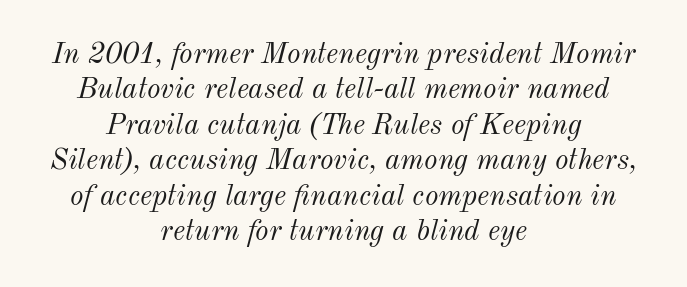
The image shows 29 px light type, italic (leaning right); set centered, line spacing 1.22x, normal letter spacing, not underlined; medium stroke contrast and a small x-height.
